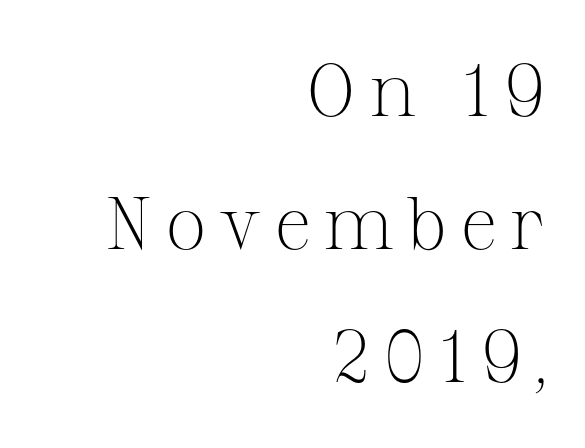
The image shows 74 px light serif type, upright; set right-aligned, line spacing 1.8x, not underlined; medium stroke contrast and a medium x-height.
